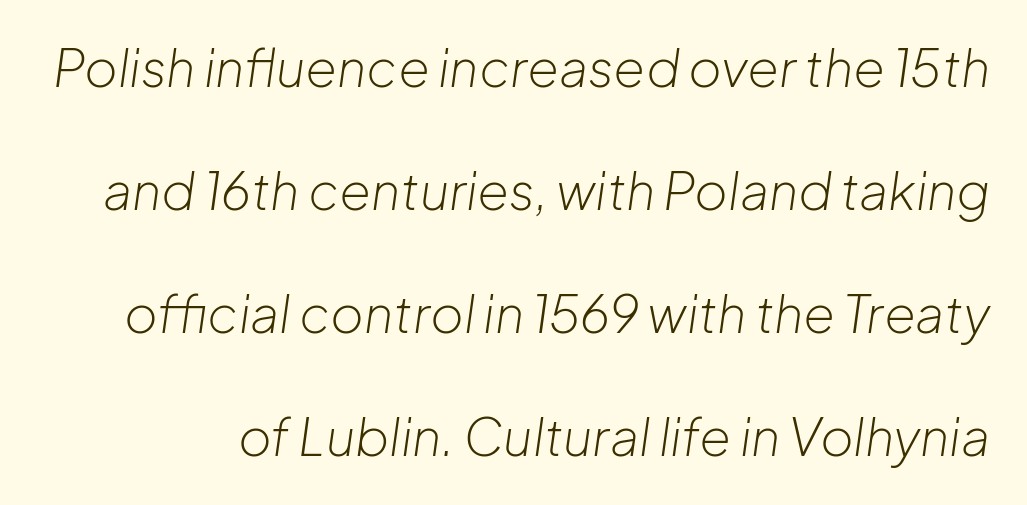
Q: Is the text bold? A: No.
Q: Is the text italic (slanted)? A: Yes, it leans right by about 8 degrees.
Q: Is the text underlined? A: No.
Q: Is the spacing between letters normal or unusually wide? A: Normal.
Q: Is the spacing between lines tight, normal or loose? A: Loose.
Q: Width (condensed, normal, or wide)? A: Normal.
Q: Stroke contrast? A: Low.
Q: x-height? A: Medium.
Q: Monospaced? A: No.
